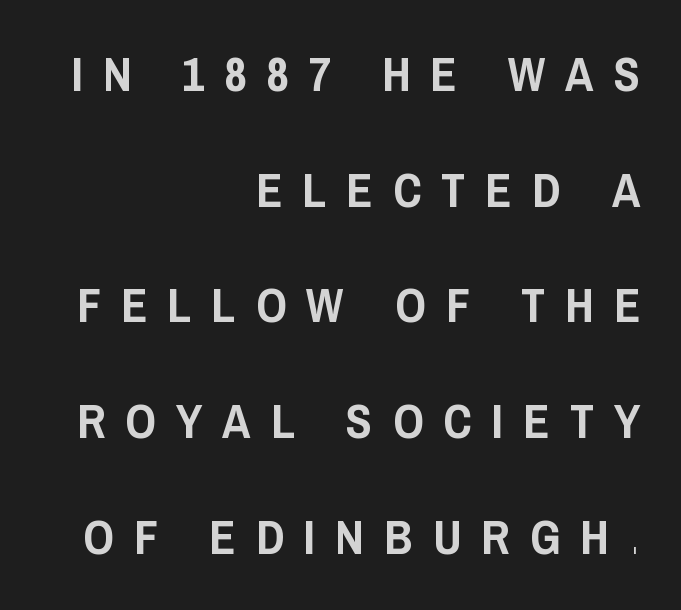
The image shows 48 px condensed sans-serif type, upright; set right-aligned, loose line spacing (2.41x), unusually wide letter spacing (+0.42 em), not underlined; low stroke contrast and a large x-height.
